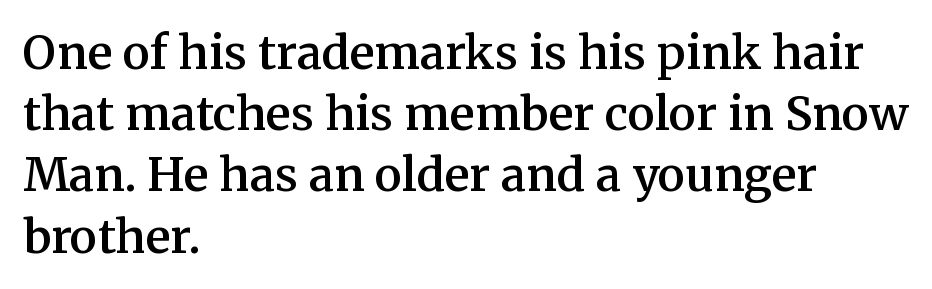
{"serif": "yes", "italic": "no", "bold": "semi", "weight": "semibold", "width": "normal", "stroke_contrast": "medium", "x_height": "medium", "monospaced": "no", "underline": "no", "align": "left", "line_spacing": "normal", "line_spacing_ratio": 1.33, "letter_spacing": "normal", "letter_spacing_em": 0.0, "glyph_px": 46}
